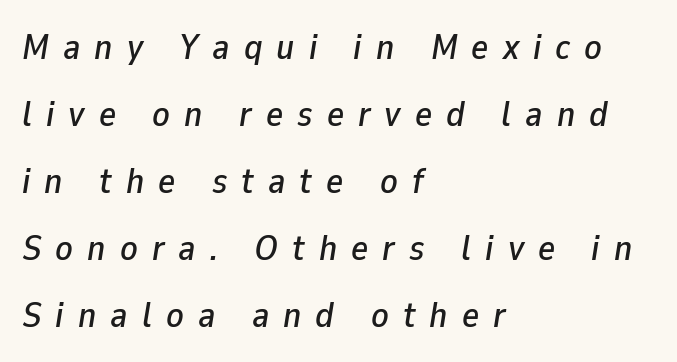
{"italic": "yes", "lean": "right", "slant_degrees": 9, "width": "normal", "stroke_contrast": "low", "x_height": "medium", "monospaced": "no", "underline": "no", "align": "left", "line_spacing_ratio": 1.86, "letter_spacing": "wide", "letter_spacing_em": 0.39, "glyph_px": 36}
